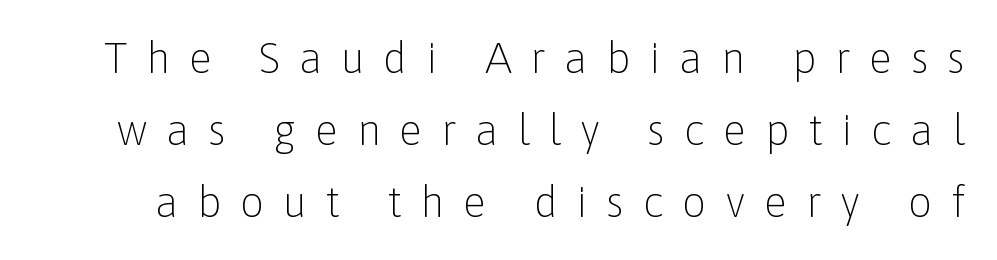
The image shows 43 px light sans-serif type, upright; set normal line spacing (1.68x), unusually wide letter spacing (+0.43 em), not underlined; low stroke contrast and a medium x-height.
